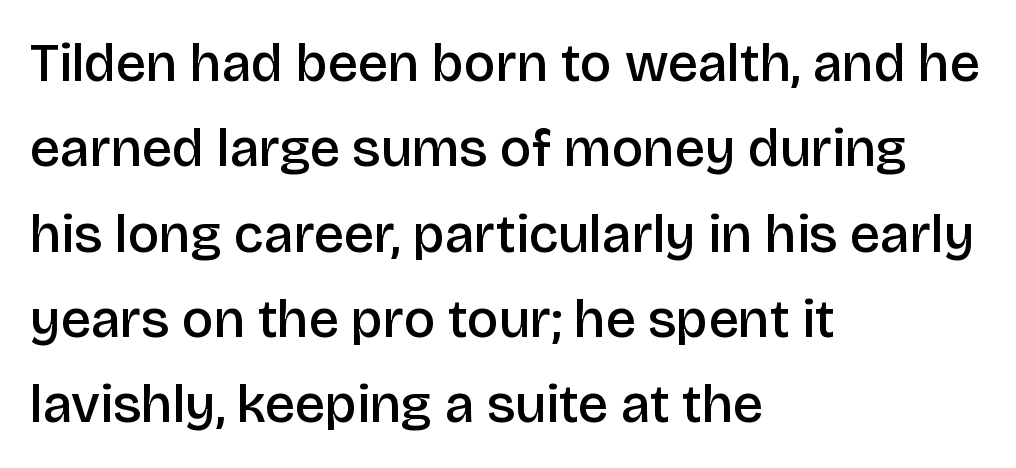
The image shows 54 px semibold sans-serif type, upright; set left-aligned, normal line spacing (1.58x), normal letter spacing, not underlined; low stroke contrast and a large x-height.
